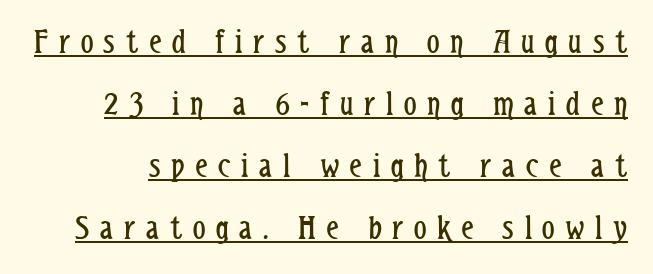
{"serif": "no", "italic": "no", "bold": "no", "weight": "regular", "width": "condensed", "stroke_contrast": "low", "x_height": "medium", "monospaced": "no", "underline": "yes", "line_spacing_ratio": 1.77, "letter_spacing": "wide", "letter_spacing_em": 0.31, "glyph_px": 35}
